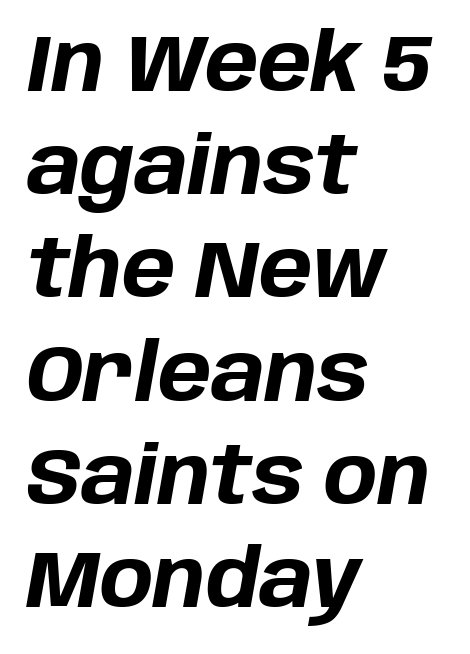
If you measured baseline to baseline, you'd find a middling distance. Plenty of ink on the page — the face is bold. The rag falls on the right side of this text block. Here the glyphs are tracked normally, forming tight word shapes. Words float on clear page, feet unadorned. The typography opts for an oblique posture over an upright one.
